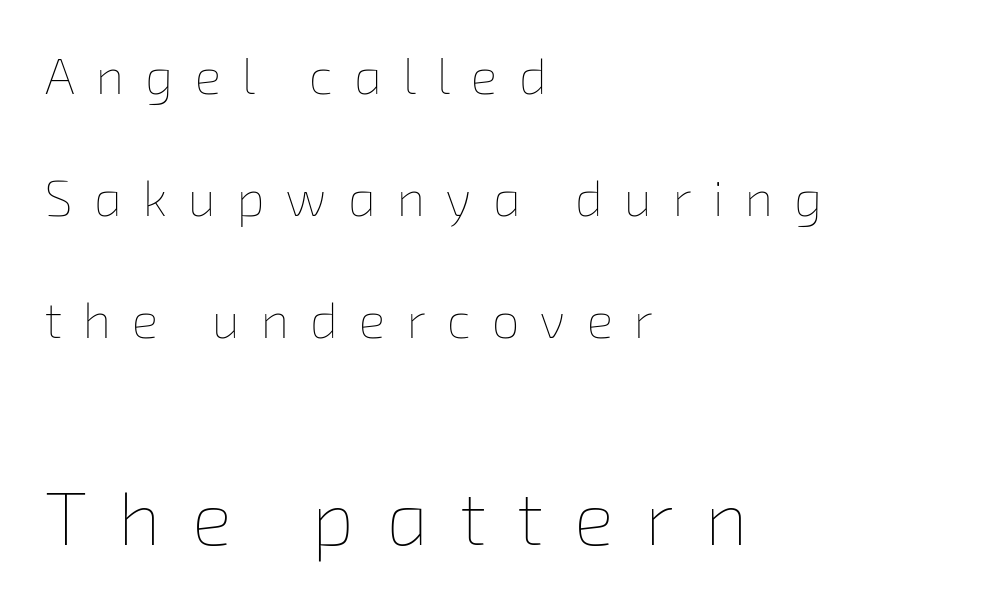
{"bold": "no", "weight": "thin", "width": "normal", "stroke_contrast": "low", "x_height": "medium", "monospaced": "no", "underline": "no", "align": "left", "line_spacing": "loose", "line_spacing_ratio": 2.44, "letter_spacing": "wide", "letter_spacing_em": 0.42, "larger_block": "second", "size_ratio": 1.5, "glyph_px": 75}
